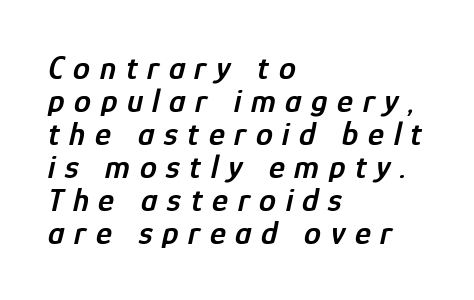
Q: Is the text bold? A: Semi-bold.
Q: Is the text italic (slanted)? A: Yes, it leans right by about 12 degrees.
Q: Is the text underlined? A: No.
Q: How is the paragraph aligned? A: Left-aligned.
Q: Is the spacing between letters normal or unusually wide? A: Unusually wide.
Q: Is the spacing between lines tight, normal or loose? A: Tight.
Q: Width (condensed, normal, or wide)? A: Condensed.
Q: Stroke contrast? A: Low.
Q: x-height? A: Medium.
Q: Monospaced? A: No.
